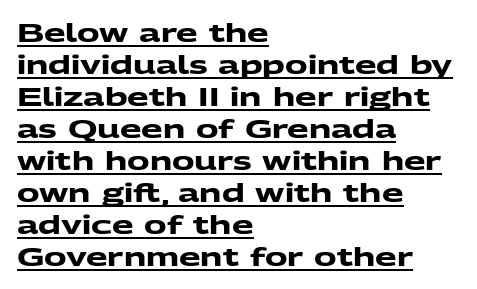
Q: Is the text bold? A: Yes.
Q: Is the text underlined? A: Yes.
Q: How is the paragraph aligned? A: Left-aligned.
Q: Is the spacing between letters normal or unusually wide? A: Normal.
Q: Is the spacing between lines tight, normal or loose? A: Normal.
